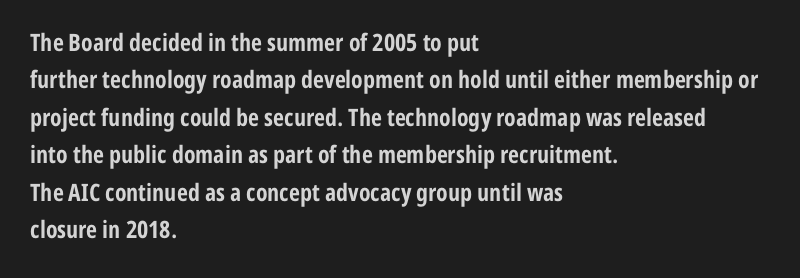
{"italic": "no", "bold": "yes", "underline": "no", "align": "left", "line_spacing": "normal", "line_spacing_ratio": 1.56, "letter_spacing": "normal", "letter_spacing_em": 0.0, "glyph_px": 24}
